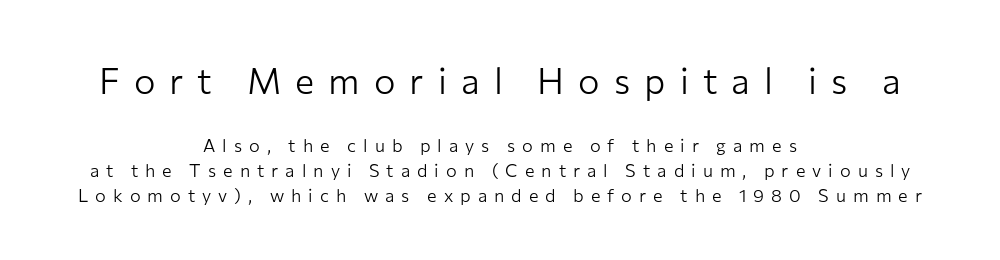
{"serif": "no", "italic": "no", "bold": "no", "weight": "light", "width": "normal", "stroke_contrast": "low", "x_height": "medium", "monospaced": "no", "underline": "no", "align": "center", "line_spacing": "normal", "line_spacing_ratio": 1.39, "letter_spacing": "wide", "letter_spacing_em": 0.39, "larger_block": "first", "size_ratio": 2.0, "glyph_px": 36}
